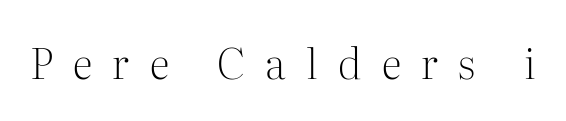
Descender tails drop into unmarked territory. The letters advance in unequal steps, a hallmark of proportional type. To sum up the face: it has serifs. Characters remain perfectly vertical along every line. Glyph-to-glyph distance is far greater than everyday printed text.
